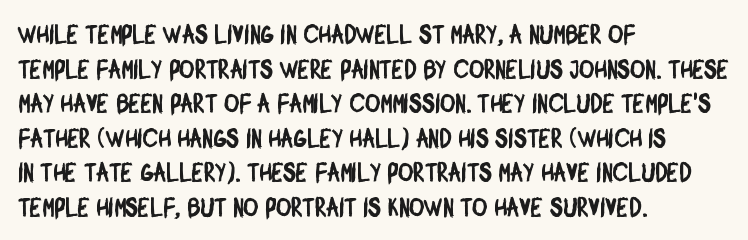
{"underline": "no", "align": "left", "line_spacing": "normal", "line_spacing_ratio": 1.33, "letter_spacing": "normal", "letter_spacing_em": 0.0, "glyph_px": 26}
